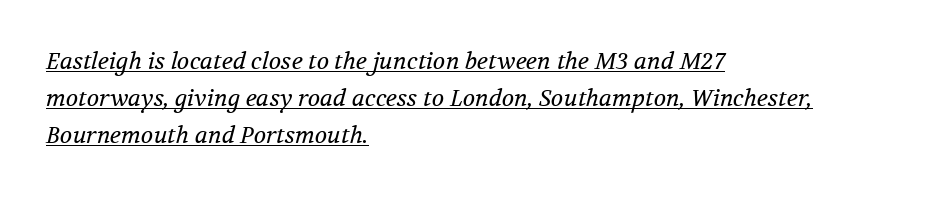
Q: Is the text bold? A: No.
Q: Is the text italic (slanted)? A: Yes, it leans right by about 12 degrees.
Q: Is the text underlined? A: Yes.
Q: How is the paragraph aligned? A: Left-aligned.
Q: Is the spacing between letters normal or unusually wide? A: Normal.
Q: Is the spacing between lines tight, normal or loose? A: Normal.
